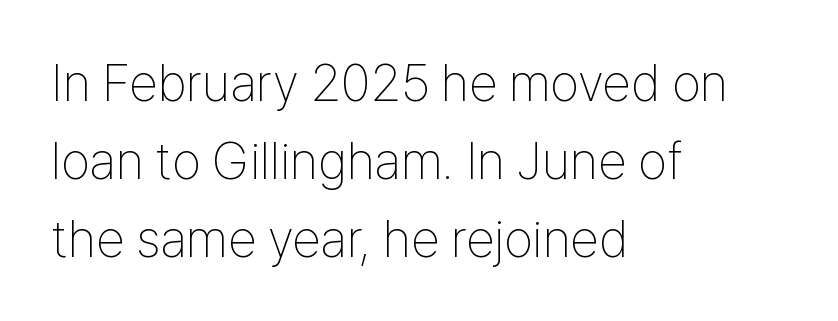
Q: Is the text bold? A: No.
Q: Is the text italic (slanted)? A: No, it is upright.
Q: Is the typeface a serif or a sans-serif typeface? A: Sans-serif.
Q: Is the text underlined? A: No.
Q: How is the paragraph aligned? A: Left-aligned.
Q: Is the spacing between letters normal or unusually wide? A: Normal.
Q: Is the spacing between lines tight, normal or loose? A: Normal.
Q: Width (condensed, normal, or wide)? A: Condensed.
Q: Stroke contrast? A: Low.
Q: x-height? A: Medium.
Q: Monospaced? A: No.
